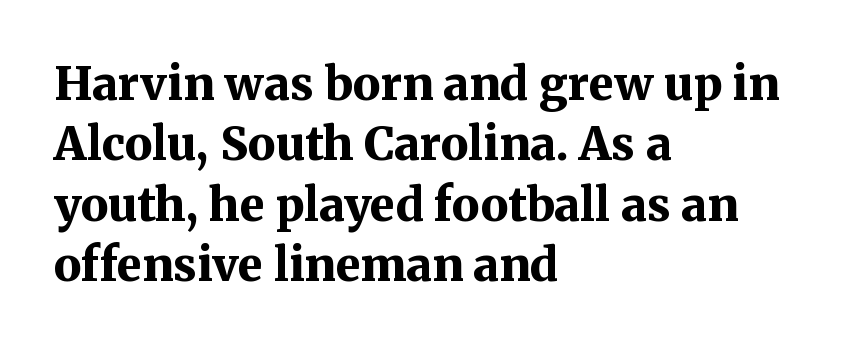
The characters display serif detailing at their extremities. The space beneath each line is pristine and unruled. Reading down the block, your eye returns to a fixed left position each line. Spacing between characters is what you'd get straight out of the box. Character widths vary here, with narrow letters taking less room than wide ones. The font is running at its bold setting.
